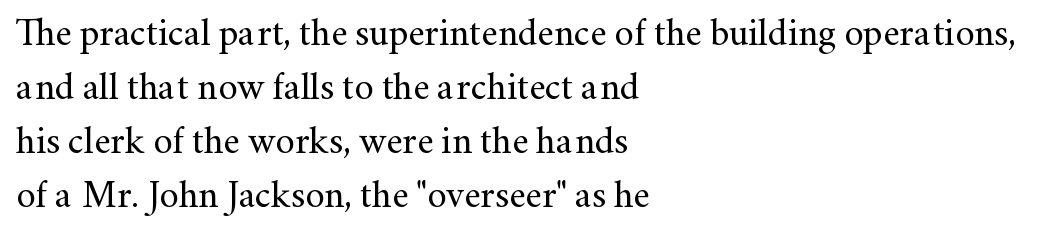
The image shows 38 px regular-weight serif type, upright; set left-aligned, normal line spacing (1.42x), normal letter spacing, not underlined; medium stroke contrast and a small x-height.
